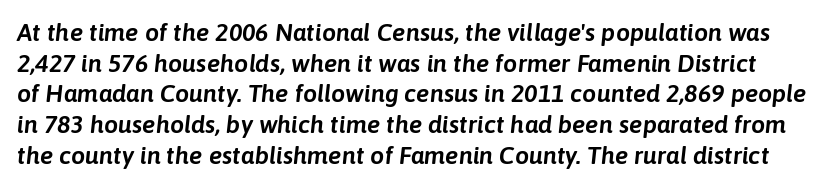
Q: Is the text italic (slanted)? A: Yes, it leans right by about 6 degrees.
Q: Is the text underlined? A: No.
Q: Is the spacing between letters normal or unusually wide? A: Normal.
